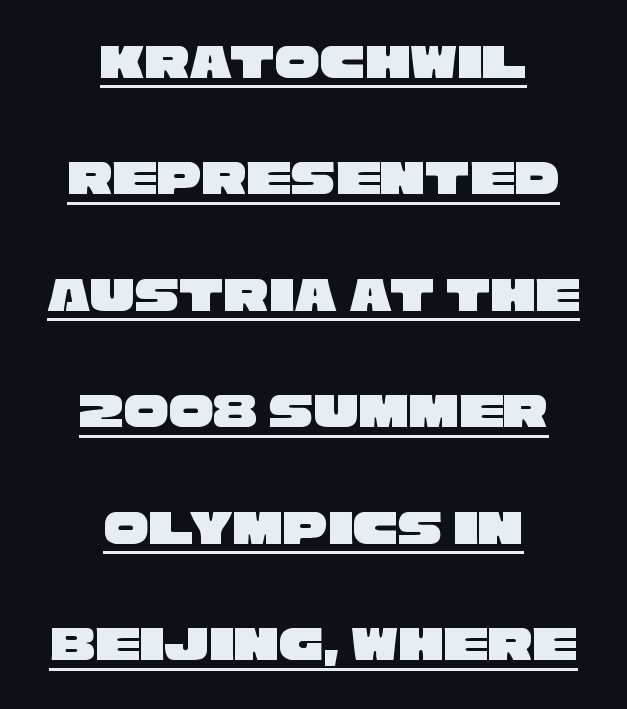
The passage shown is typed in a proportional face where columns would drift. The specimen includes a rule beneath the text block's lines. This sample trades compactness for vertical openness between lines. Layout note: lines centered.
